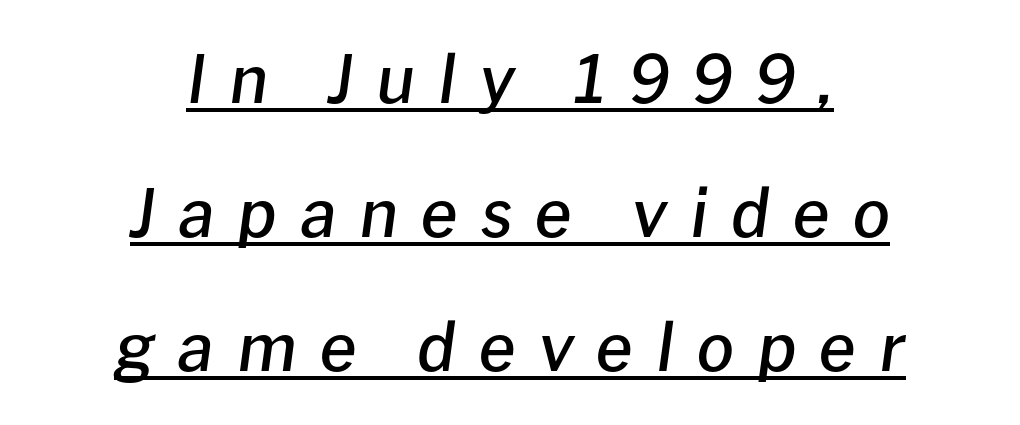
A fair bit of extra ink — the face is semibold, not bold. Looks like regular typesetting: each glyph gets only the width it needs. The specimen reads as italic at a glance. How are the letters spaced? Widely, with obvious added tracking.
